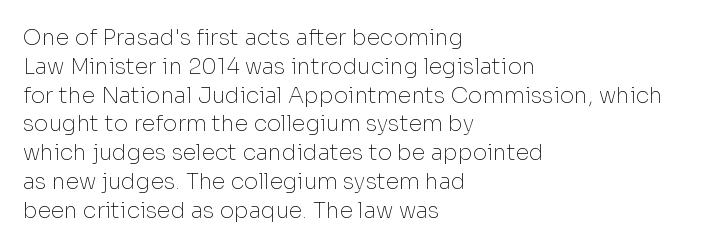
Q: Is the text bold? A: No.
Q: Is the text italic (slanted)? A: No, it is upright.
Q: Is the text underlined? A: No.
Q: How is the paragraph aligned? A: Left-aligned.
Q: Is the spacing between letters normal or unusually wide? A: Normal.
Q: Is the spacing between lines tight, normal or loose? A: Normal.
